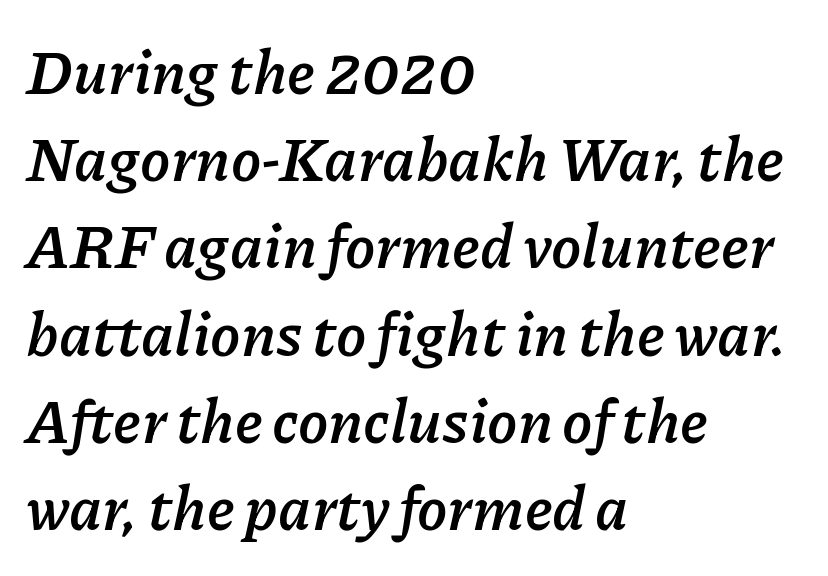
Q: Is the text bold? A: Yes.
Q: Is the text italic (slanted)? A: Yes, it leans right by about 11 degrees.
Q: Is the text underlined? A: No.
Q: How is the paragraph aligned? A: Left-aligned.
Q: Is the spacing between letters normal or unusually wide? A: Normal.
Q: Is the spacing between lines tight, normal or loose? A: Normal.
Q: Width (condensed, normal, or wide)? A: Normal.
Q: Stroke contrast? A: Low.
Q: x-height? A: Medium.
Q: Monospaced? A: No.
